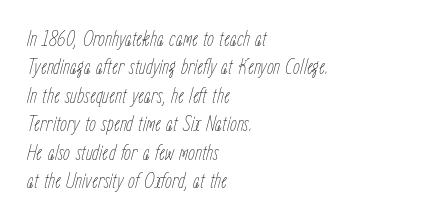
{"italic": "yes", "lean": "right", "slant_degrees": 15, "bold": "no", "underline": "no", "align": "left", "line_spacing": "normal", "line_spacing_ratio": 1.29, "letter_spacing": "normal", "letter_spacing_em": 0.0, "glyph_px": 22}
